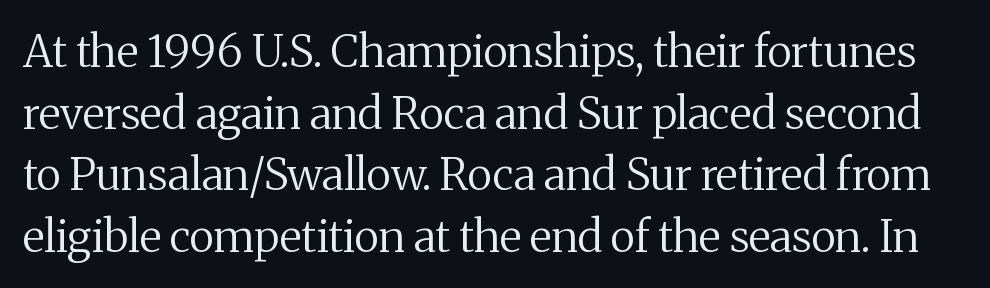
{"serif": "yes", "italic": "no", "bold": "no", "weight": "regular", "width": "normal", "stroke_contrast": "medium", "x_height": "medium", "monospaced": "no", "underline": "no", "line_spacing": "normal", "line_spacing_ratio": 1.4, "letter_spacing": "normal", "letter_spacing_em": 0.0, "glyph_px": 44}
